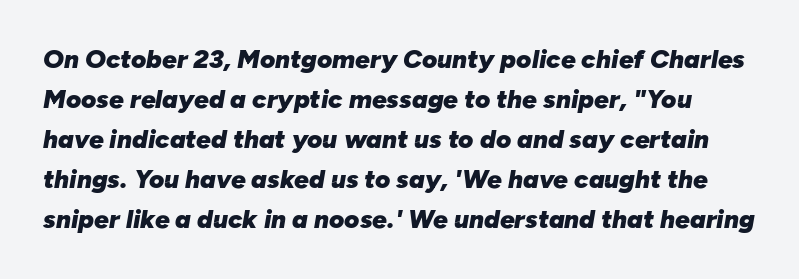
{"italic": "yes", "lean": "right", "slant_degrees": 10, "bold": "yes", "underline": "no", "line_spacing": "normal", "line_spacing_ratio": 1.54, "letter_spacing": "normal", "letter_spacing_em": 0.0, "glyph_px": 26}
